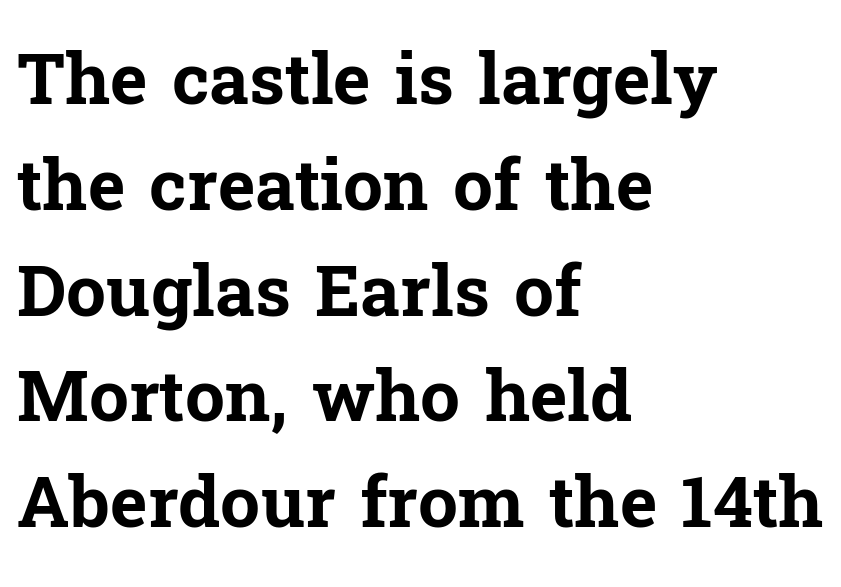
The image shows 71 px bold serif type, upright; set left-aligned, normal line spacing (1.49x), normal letter spacing, not underlined; low stroke contrast and a medium x-height.
